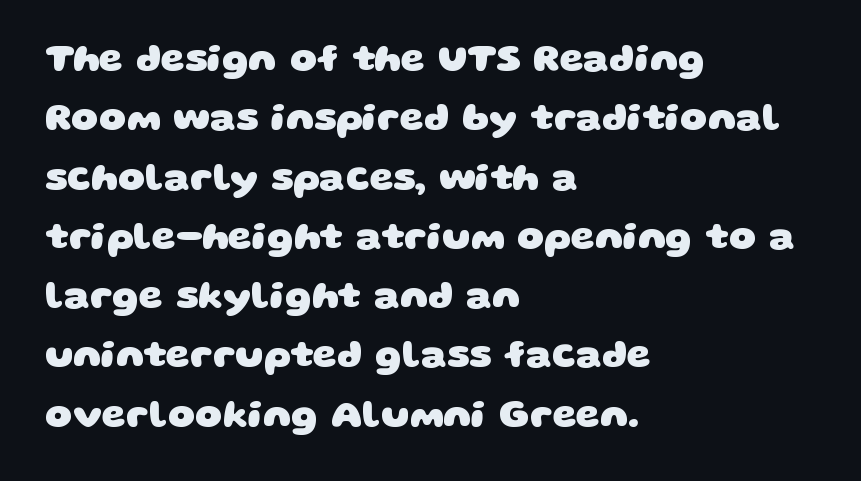
{"serif": "no", "bold": "yes", "weight": "heavy", "width": "wide", "stroke_contrast": "low", "x_height": "large", "monospaced": "no", "underline": "no", "align": "left", "line_spacing": "normal", "line_spacing_ratio": 1.56, "letter_spacing": "normal", "letter_spacing_em": 0.0, "glyph_px": 38}
